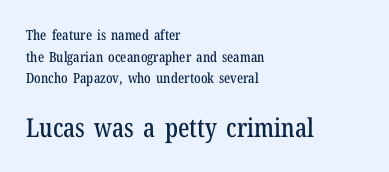
Check the space under the baseline: it is left empty. The tracking reads as untouched default to a designer's eye. It's the straight-up-and-down kind of type. Successive baselines arrive at the customary interval. This layout puts the modest block above and the oversized block below.
